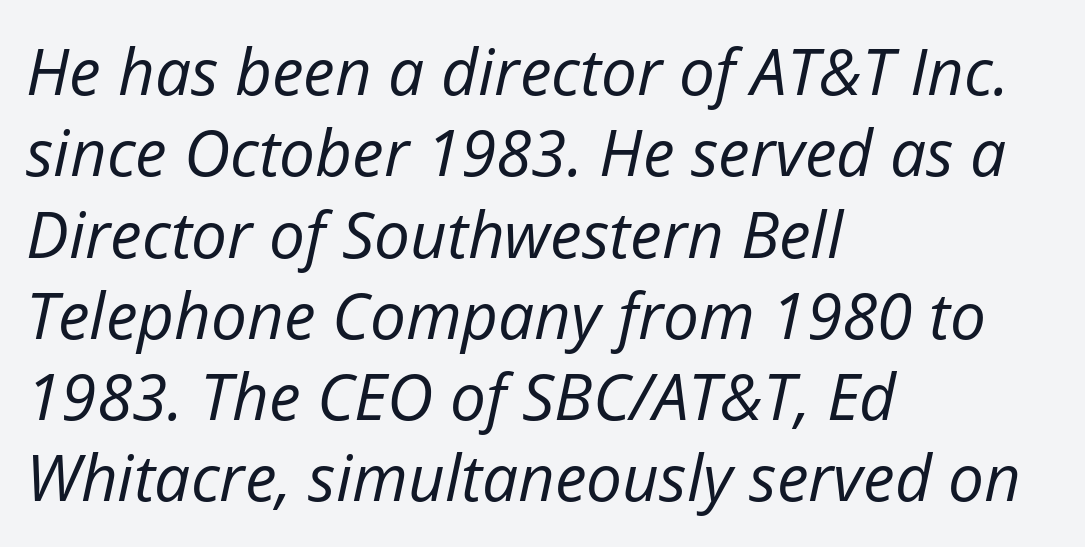
{"italic": "yes", "lean": "right", "slant_degrees": 12, "bold": "no", "weight": "regular", "width": "normal", "stroke_contrast": "low", "x_height": "medium", "monospaced": "no", "underline": "no", "align": "left", "line_spacing": "normal", "line_spacing_ratio": 1.27, "letter_spacing": "normal", "letter_spacing_em": 0.0, "glyph_px": 64}
